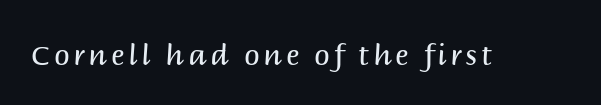
{"serif": "no", "bold": "no", "weight": "regular", "width": "normal", "stroke_contrast": "medium", "x_height": "large", "monospaced": "no", "underline": "no", "glyph_px": 28}
